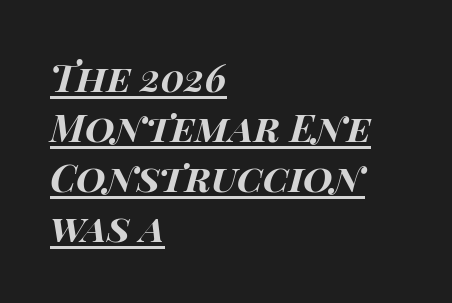
Looking at the ascenders, they clearly lean. Tracking here is standard; glyphs follow each other at the usual distance. Evenly set lines give the paragraph a standard silhouette. Underline: present.
